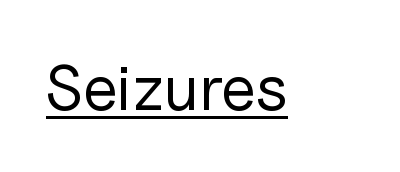
Q: Is the text bold? A: No.
Q: Is the text italic (slanted)? A: No, it is upright.
Q: Is the typeface a serif or a sans-serif typeface? A: Sans-serif.
Q: Is the text underlined? A: Yes.
Q: Is the spacing between letters normal or unusually wide? A: Normal.
Q: Width (condensed, normal, or wide)? A: Normal.
Q: Stroke contrast? A: Low.
Q: x-height? A: Medium.
Q: Monospaced? A: No.
